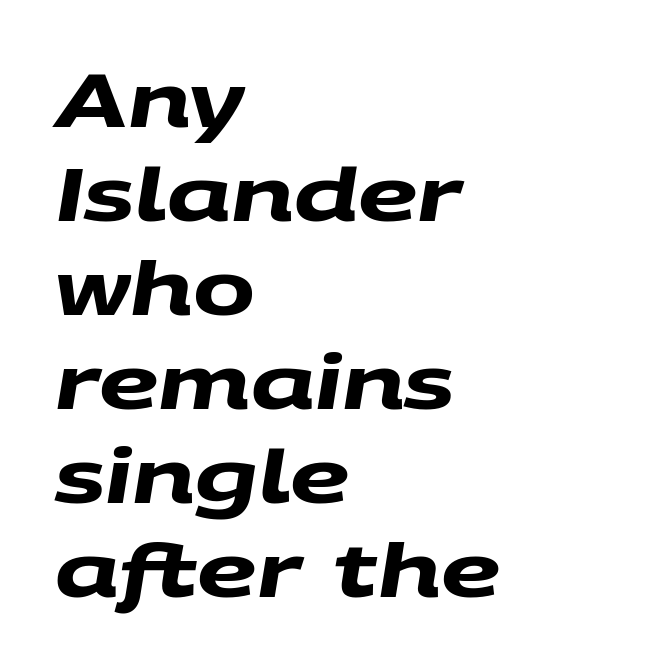
{"serif": "no", "bold": "yes", "weight": "heavy", "width": "wide", "stroke_contrast": "medium", "x_height": "large", "monospaced": "no", "underline": "no", "align": "left", "line_spacing": "normal", "line_spacing_ratio": 1.27, "letter_spacing": "normal", "letter_spacing_em": 0.0, "glyph_px": 74}
